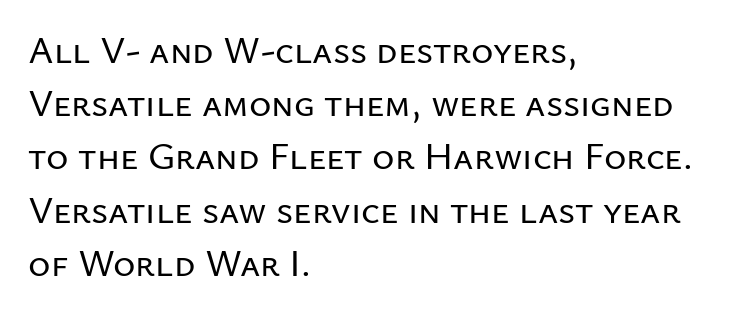
The image shows 38 px sans-serif type, upright; set left-aligned, normal line spacing (1.4x), normal letter spacing, not underlined; low stroke contrast and a medium x-height.
